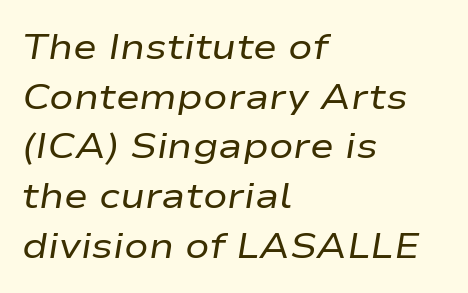
{"italic": "yes", "lean": "right", "slant_degrees": 9, "bold": "no", "weight": "regular", "width": "wide", "stroke_contrast": "low", "x_height": "medium", "monospaced": "no", "underline": "no", "align": "left", "line_spacing": "normal", "line_spacing_ratio": 1.38, "letter_spacing": "normal", "letter_spacing_em": 0.0, "glyph_px": 36}
